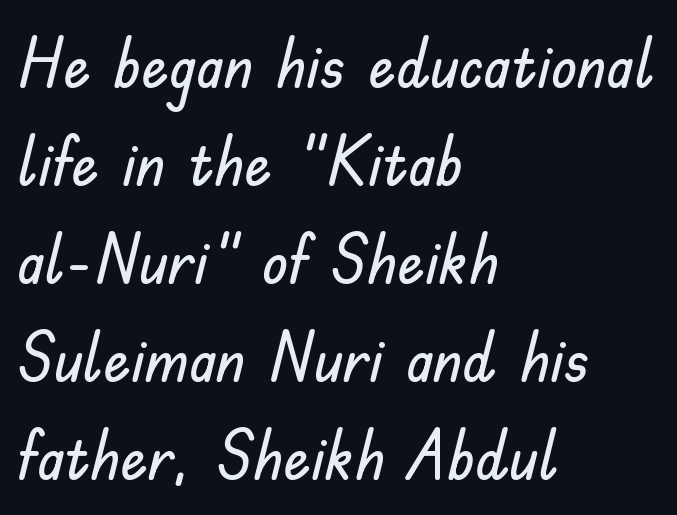
The image shows 68 px sans-serif type; set left-aligned, normal line spacing (1.44x), normal letter spacing, not underlined; low stroke contrast and a small x-height.
